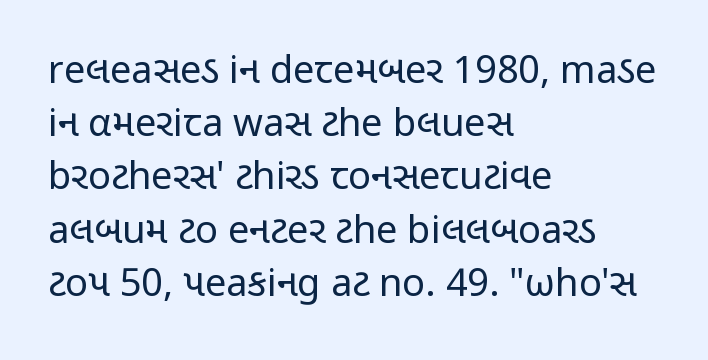
Look at the bottom of the vertical strokes: they stop flat, with no serifs. The space between consecutive lines is moderate. A clean baseline with only descenders dipping below it. Nope, not italic — everything's standing straight. Character widths vary here, with narrow letters taking less room than wide ones. These glyphs show unthickened strokes, regular width or finer.
